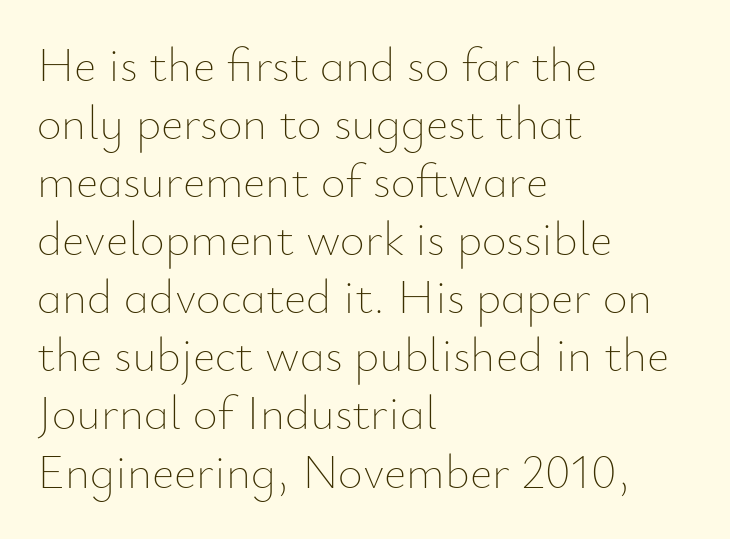
The image shows 48 px thin type, upright; set left-aligned, line spacing 1.21x, normal letter spacing, not underlined; low stroke contrast and a small x-height.
